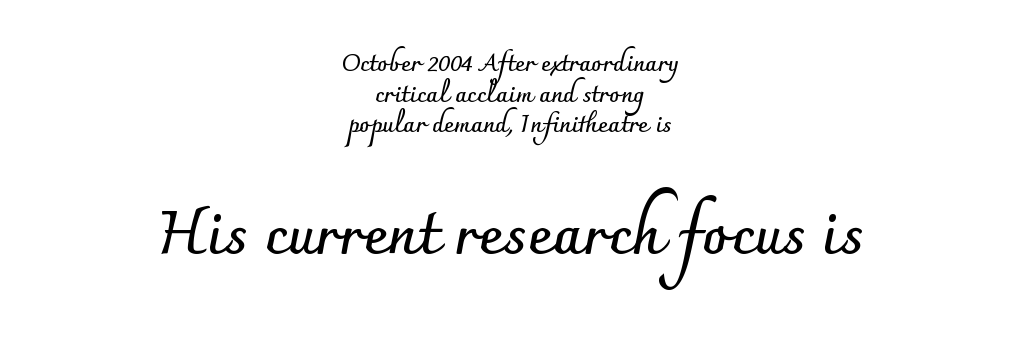
If you measured baseline to baseline, you'd find a middling distance. No feet cap the strokes, marking this as sans-serif type. Layout note: lines centered. Character widths vary here, with narrow letters taking less room than wide ones. Notice how thick the strokes are: this is what a full bold looks like.
